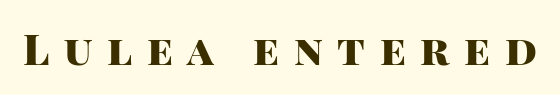
The image shows 42 px heavy sans-serif type, upright; set unusually wide letter spacing (+0.35 em), not underlined; high stroke contrast and a large x-height.
